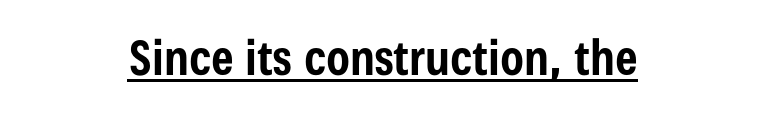
The image shows 48 px bold, condensed sans-serif type, upright; set centered, normal letter spacing, underlined; low stroke contrast and a medium x-height.
